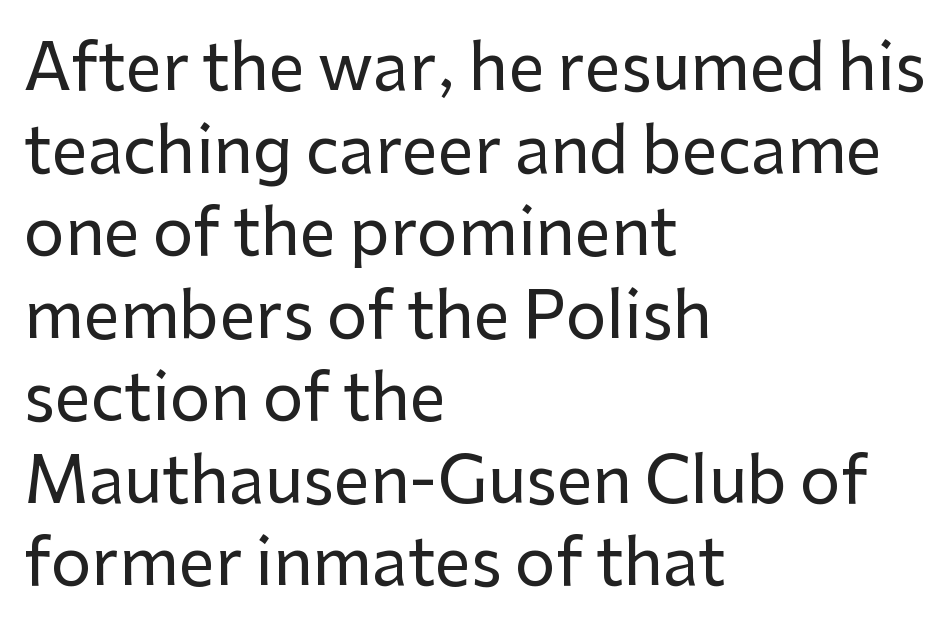
No feet cap the strokes, marking this as sans-serif type. In terms of letterspacing, this is plain default setting. Honestly, the row spacing looks completely unremarkable. Character widths vary here, with narrow letters taking less room than wide ones. Any mark beneath the type? The region is blank. All the whitespace from short lines collects on the right.
